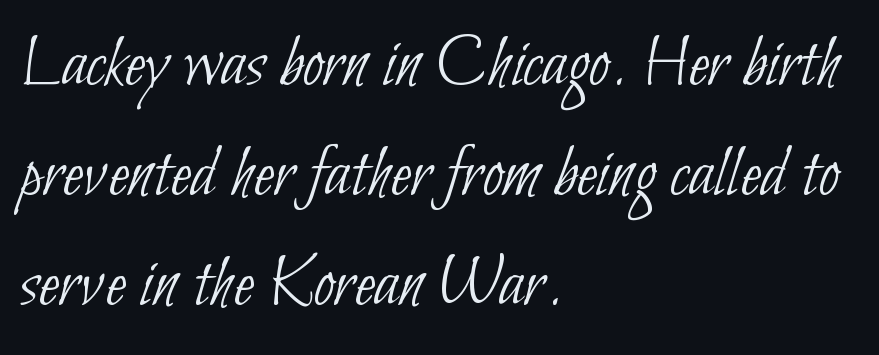
{"serif": "no", "bold": "no", "weight": "thin", "width": "condensed", "stroke_contrast": "low", "x_height": "small", "monospaced": "no", "underline": "no", "align": "left", "line_spacing": "normal", "line_spacing_ratio": 1.45, "letter_spacing": "normal", "letter_spacing_em": 0.0, "glyph_px": 76}
